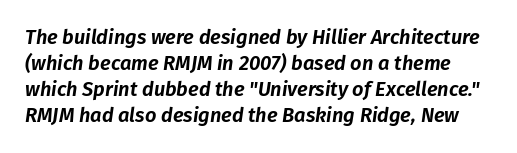
Q: Is the text italic (slanted)? A: Yes, it leans right by about 8 degrees.
Q: Is the text underlined? A: No.
Q: Is the spacing between letters normal or unusually wide? A: Normal.
Q: Is the spacing between lines tight, normal or loose? A: Normal.
